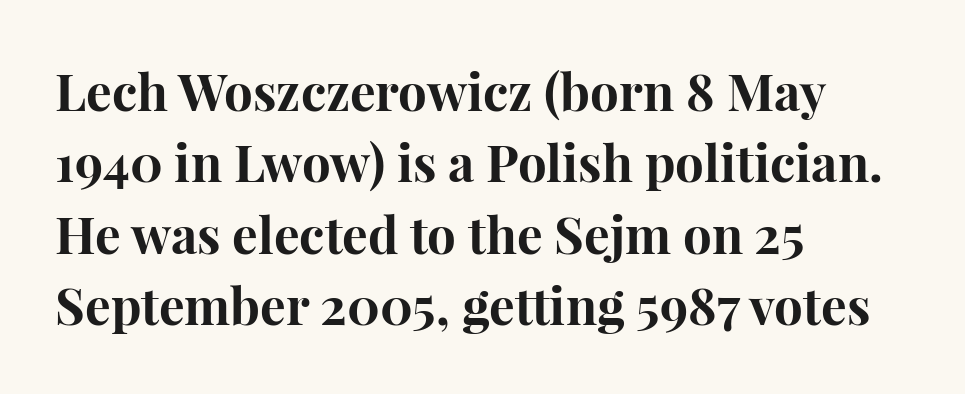
The image shows 51 px bold serif type, upright; set left-aligned, normal line spacing (1.4x), normal letter spacing, not underlined; high stroke contrast and a medium x-height.
